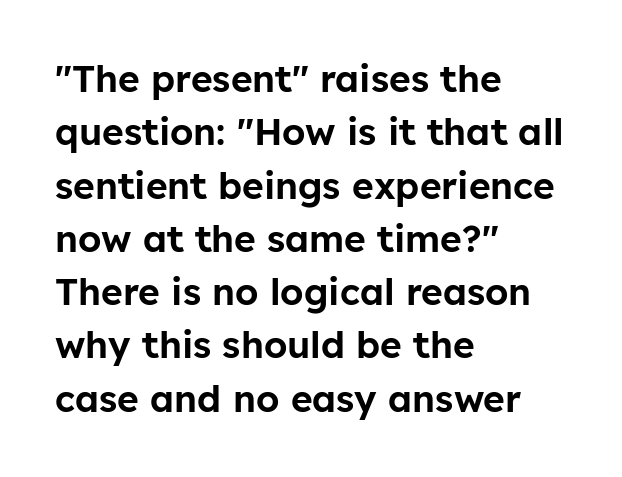
Q: Is the text italic (slanted)? A: No, it is upright.
Q: Is the typeface a serif or a sans-serif typeface? A: Sans-serif.
Q: Is the text underlined? A: No.
Q: How is the paragraph aligned? A: Left-aligned.
Q: Is the spacing between letters normal or unusually wide? A: Normal.
Q: Is the spacing between lines tight, normal or loose? A: Normal.
Q: Width (condensed, normal, or wide)? A: Normal.
Q: Stroke contrast? A: Low.
Q: x-height? A: Medium.
Q: Monospaced? A: No.
